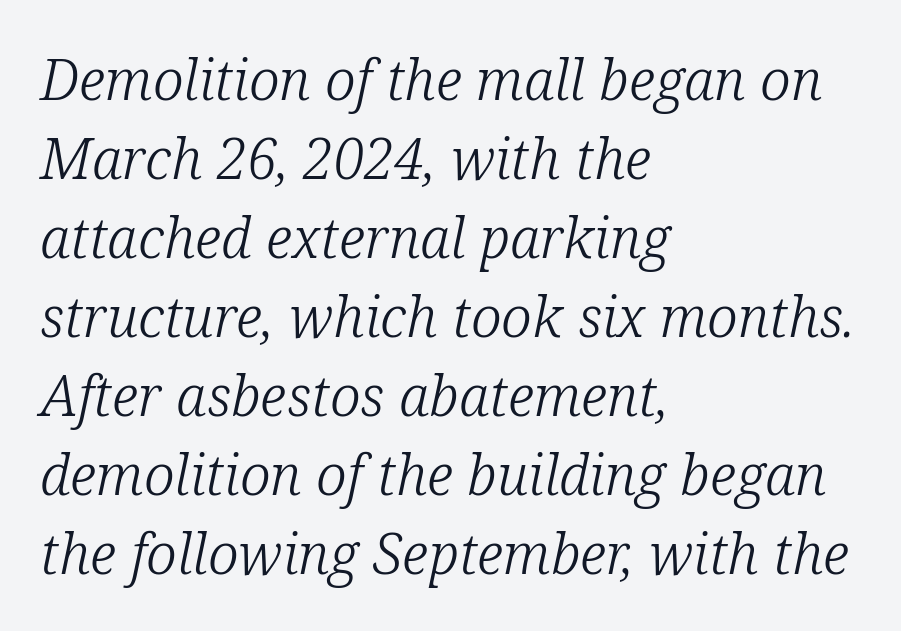
The image shows 56 px light serif type, italic (leaning right); set left-aligned, normal line spacing (1.41x), normal letter spacing, not underlined; low stroke contrast and a medium x-height.
